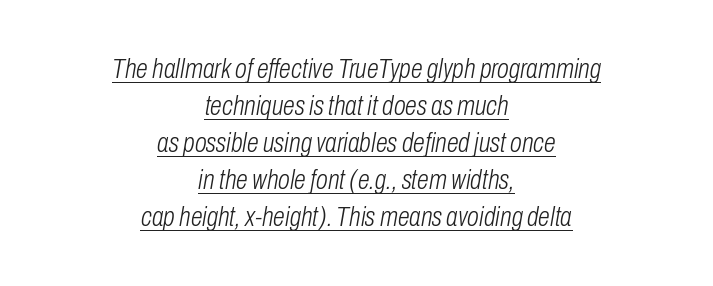
Q: Is the text bold? A: No.
Q: Is the text italic (slanted)? A: Yes, it leans right by about 10 degrees.
Q: Is the text underlined? A: Yes.
Q: How is the paragraph aligned? A: Centered.
Q: Is the spacing between letters normal or unusually wide? A: Normal.
Q: Is the spacing between lines tight, normal or loose? A: Normal.
